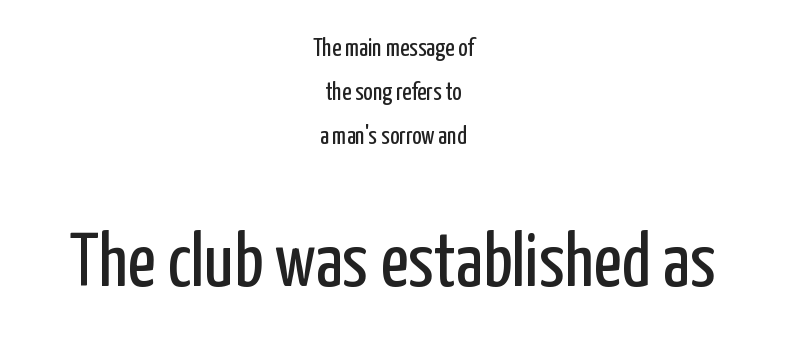
The image shows 76 px regular-weight, condensed sans-serif type, upright; set centered, line spacing 1.76x, normal letter spacing, not underlined; the second (bottom) block is 3.04x larger; low stroke contrast and a medium x-height.
